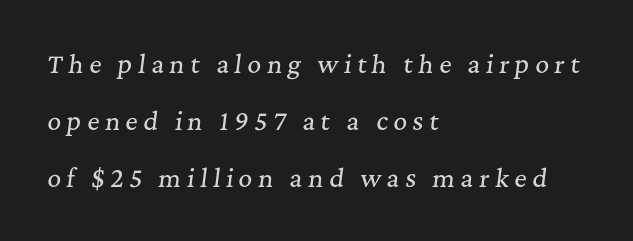
The image shows 24 px text type, italic (leaning right); set left-aligned, loose line spacing (2.38x), unusually wide letter spacing (+0.23 em), not underlined.
